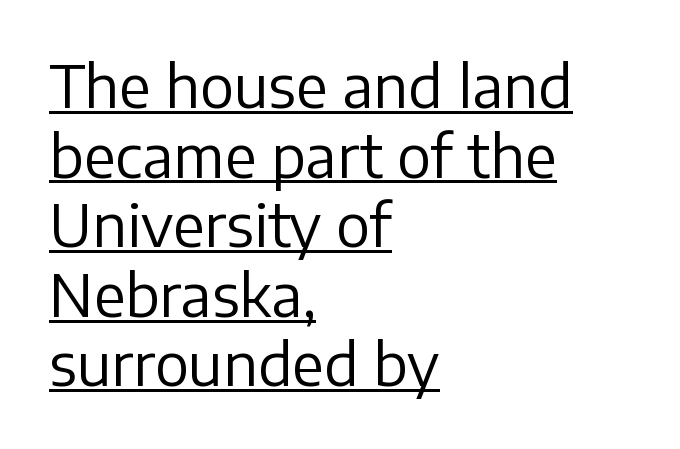
{"serif": "no", "italic": "no", "bold": "no", "weight": "regular", "width": "normal", "stroke_contrast": "low", "x_height": "medium", "monospaced": "no", "underline": "yes", "align": "left", "line_spacing_ratio": 1.22, "letter_spacing": "normal", "letter_spacing_em": 0.0, "glyph_px": 57}
